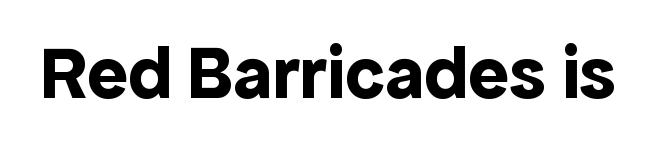
Q: Is the text bold? A: Yes.
Q: Is the text italic (slanted)? A: No, it is upright.
Q: Is the typeface a serif or a sans-serif typeface? A: Sans-serif.
Q: Is the text underlined? A: No.
Q: Is the spacing between letters normal or unusually wide? A: Normal.
Q: Width (condensed, normal, or wide)? A: Normal.
Q: x-height? A: Medium.
Q: Monospaced? A: No.
